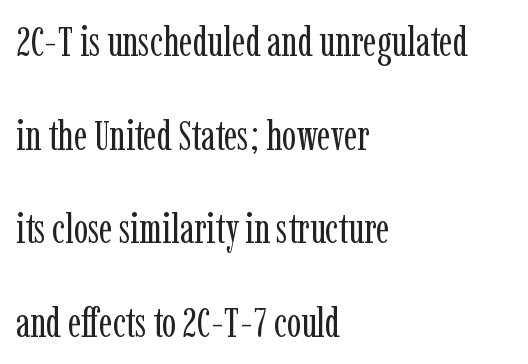
Q: Is the text bold? A: No.
Q: Is the text italic (slanted)? A: No, it is upright.
Q: Is the typeface a serif or a sans-serif typeface? A: Serif.
Q: Is the text underlined? A: No.
Q: How is the paragraph aligned? A: Left-aligned.
Q: Is the spacing between letters normal or unusually wide? A: Normal.
Q: Is the spacing between lines tight, normal or loose? A: Loose.
Q: Width (condensed, normal, or wide)? A: Condensed.
Q: Stroke contrast? A: Low.
Q: x-height? A: Medium.
Q: Monospaced? A: No.
